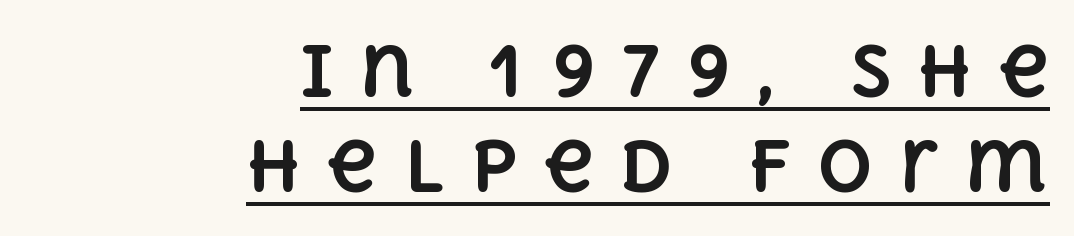
{"italic": "no", "bold": "yes", "weight": "bold", "width": "normal", "x_height": "large", "monospaced": "no", "underline": "yes", "align": "right", "line_spacing": "normal", "line_spacing_ratio": 1.38, "letter_spacing": "wide", "letter_spacing_em": 0.38, "glyph_px": 69}
